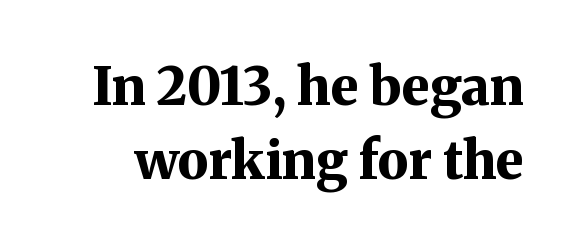
Letters rest on an invisible, unmarked baseline. Summary of weight: heavy, a full bold. Compared with typical body copy, the letter spacing here is the same. A roman cut, with each character standing at attention. Reading down the column, the eye jumps a familiar distance to each next line. Stroke terminals: seriffed.
